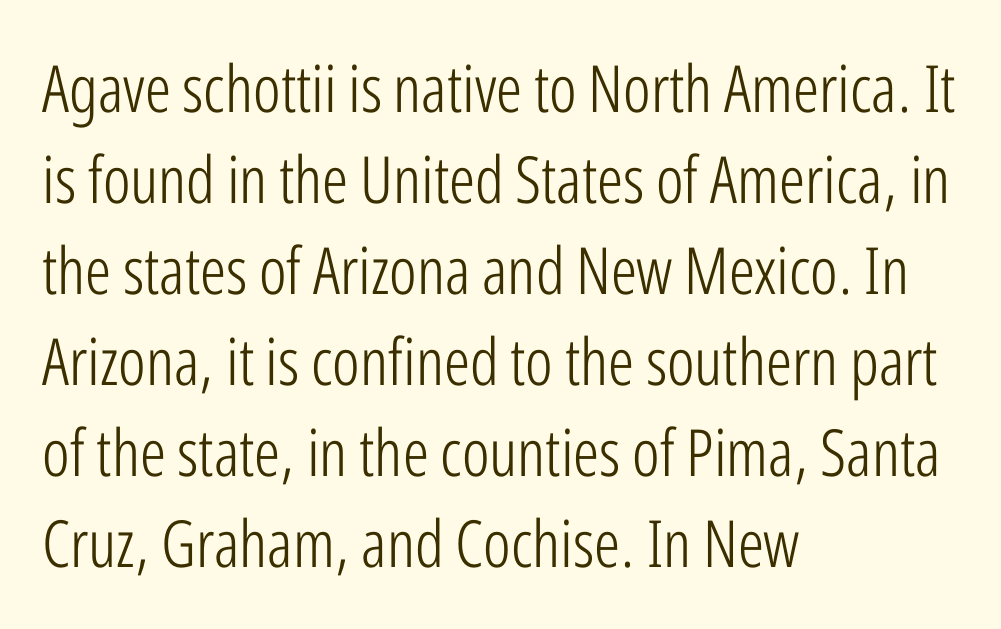
The glyphs are unaccompanied by any horizontal stroke below them. Examine the stroke ends and you'll find no serifs. Reading down the column, the eye jumps a familiar distance to each next line. If you drew a line through each stem, it would be perfectly vertical. The rag falls on the right side of this text block. Varying glyph widths throughout — classic text-font behaviour.
